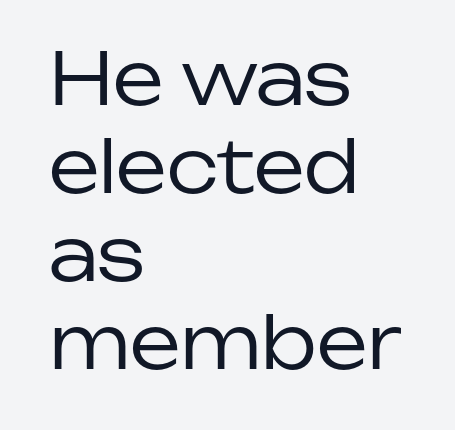
The space beneath each line is pristine and unruled. Nothing sits at the stroke ends, so this counts as sans-serif. Ascenders rise straight up at ninety degrees. This is not heavy type; no bold has been used.
